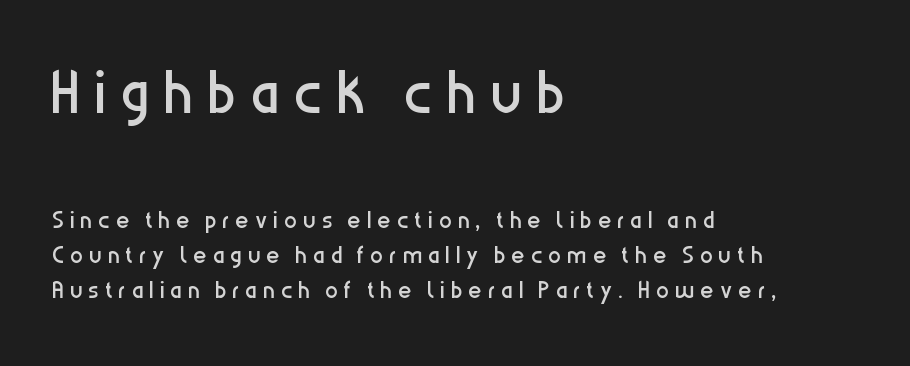
The image shows 79 px regular-weight, condensed sans-serif type, upright; set left-aligned, tight line spacing (1.1x), not underlined; the first (top) block is 2.47x larger; low stroke contrast and a medium x-height.
